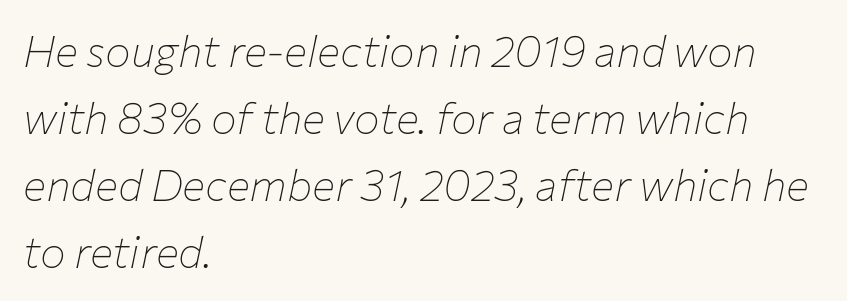
Nobody touched the tracking dial on this one. The strip under each line holds only bare page. Stem width sits at or under what a default text font uses. Designer's note — italics engaged. Caption: multi-line text, flush left, ragged right.
